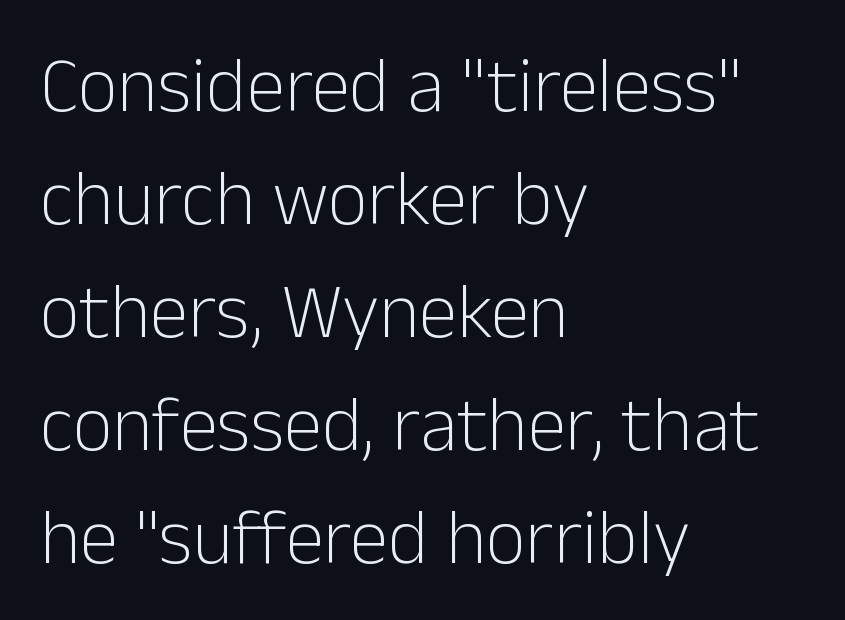
{"serif": "no", "italic": "no", "bold": "no", "weight": "light", "width": "normal", "stroke_contrast": "low", "x_height": "medium", "monospaced": "no", "underline": "no", "align": "left", "line_spacing": "normal", "line_spacing_ratio": 1.45, "letter_spacing": "normal", "letter_spacing_em": 0.0, "glyph_px": 78}
